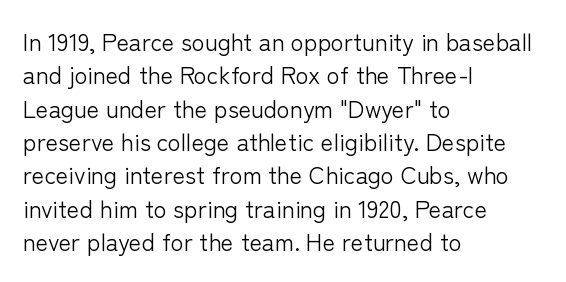
{"italic": "no", "bold": "no", "underline": "no", "align": "left", "line_spacing": "normal", "line_spacing_ratio": 1.39, "letter_spacing": "normal", "letter_spacing_em": 0.0, "glyph_px": 24}
